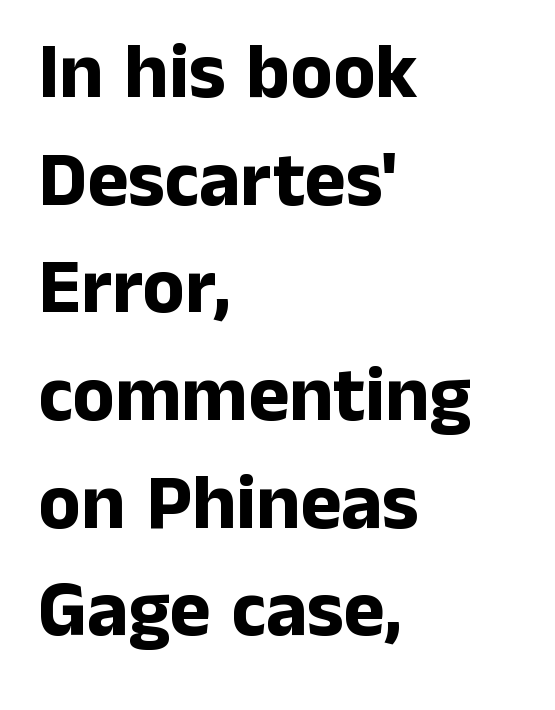
{"serif": "no", "italic": "no", "bold": "yes", "weight": "bold", "width": "normal", "stroke_contrast": "low", "x_height": "medium", "monospaced": "no", "underline": "no", "align": "left", "line_spacing": "normal", "line_spacing_ratio": 1.38, "letter_spacing": "normal", "letter_spacing_em": 0.0, "glyph_px": 78}
